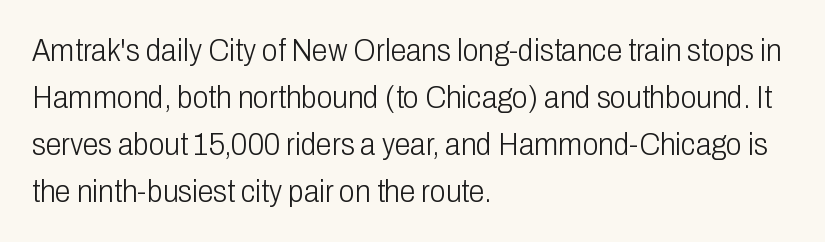
The font's upright variant was chosen for this text. No feet cap the strokes, marking this as sans-serif type. You could not count columns in this text — the font is proportionally spaced. Glance below the letters and you will spot only blank space.
